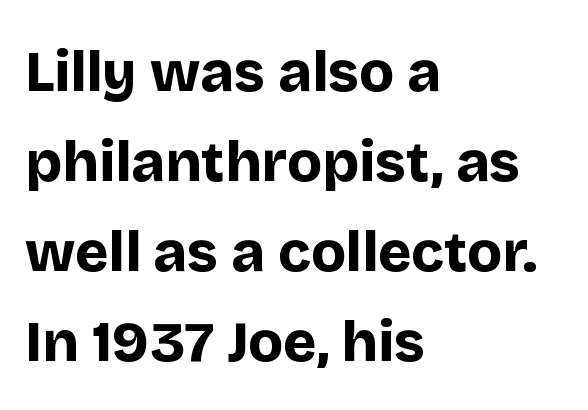
Q: Is the text bold? A: Yes.
Q: Is the text italic (slanted)? A: No, it is upright.
Q: Is the typeface a serif or a sans-serif typeface? A: Sans-serif.
Q: Is the text underlined? A: No.
Q: How is the paragraph aligned? A: Left-aligned.
Q: Is the spacing between letters normal or unusually wide? A: Normal.
Q: Is the spacing between lines tight, normal or loose? A: Normal.
Q: Width (condensed, normal, or wide)? A: Normal.
Q: Stroke contrast? A: Low.
Q: x-height? A: Large.
Q: Monospaced? A: No.
